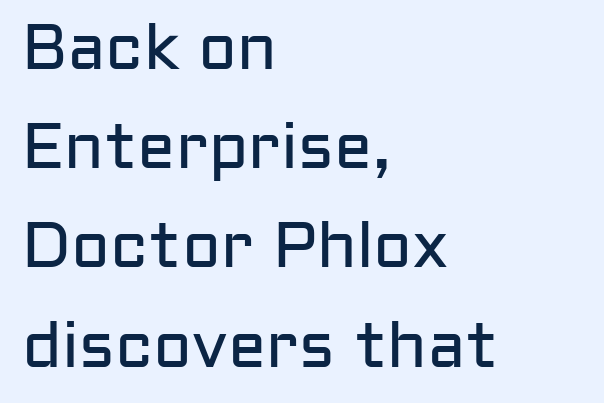
The image shows 64 px regular-weight sans-serif type, upright; set left-aligned, normal line spacing (1.55x), normal letter spacing, not underlined; low stroke contrast and a medium x-height.
